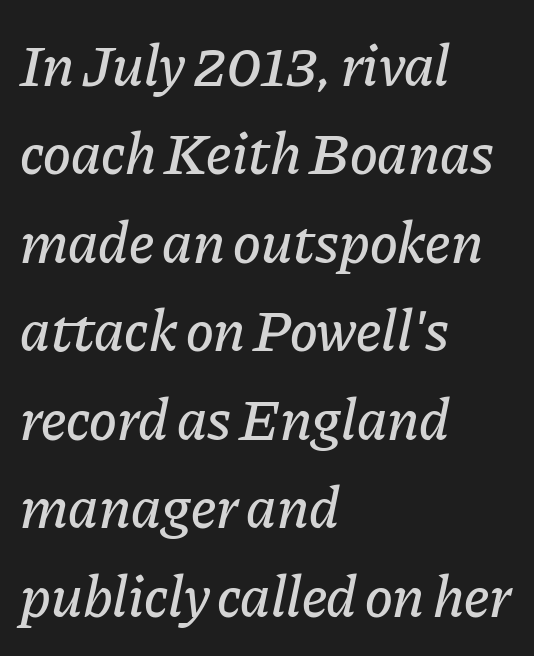
Q: Is the text italic (slanted)? A: Yes, it leans right by about 11 degrees.
Q: Is the text underlined? A: No.
Q: How is the paragraph aligned? A: Left-aligned.
Q: Is the spacing between letters normal or unusually wide? A: Normal.
Q: Is the spacing between lines tight, normal or loose? A: Normal.
Q: Width (condensed, normal, or wide)? A: Normal.
Q: Stroke contrast? A: Low.
Q: x-height? A: Medium.
Q: Monospaced? A: No.
